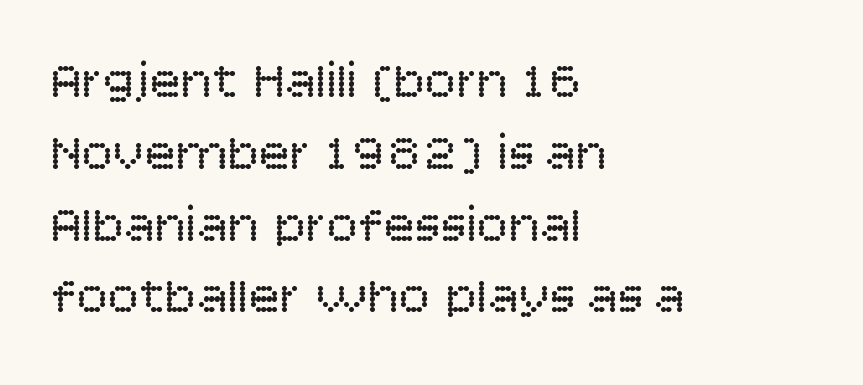
Q: Is the text bold? A: No.
Q: Is the text italic (slanted)? A: No, it is upright.
Q: Is the typeface a serif or a sans-serif typeface? A: Sans-serif.
Q: Is the text underlined? A: No.
Q: How is the paragraph aligned? A: Left-aligned.
Q: Is the spacing between letters normal or unusually wide? A: Normal.
Q: Is the spacing between lines tight, normal or loose? A: Normal.
Q: Width (condensed, normal, or wide)? A: Normal.
Q: Stroke contrast? A: Low.
Q: x-height? A: Large.
Q: Monospaced? A: No.
